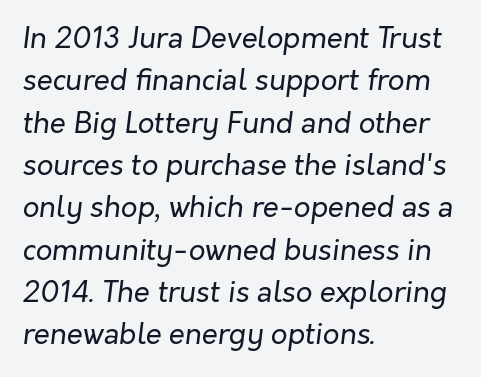
{"italic": "yes", "lean": "right", "slant_degrees": 7, "bold": "no", "weight": "regular", "width": "normal", "stroke_contrast": "low", "x_height": "medium", "monospaced": "no", "underline": "no", "align": "left", "line_spacing": "normal", "line_spacing_ratio": 1.46, "letter_spacing": "normal", "letter_spacing_em": 0.0, "glyph_px": 29}
